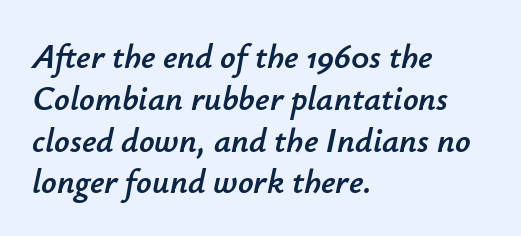
The image shows 34 px text type, italic (leaning right); set left-aligned, line spacing 1.23x, normal letter spacing, not underlined; low stroke contrast and a small x-height.
